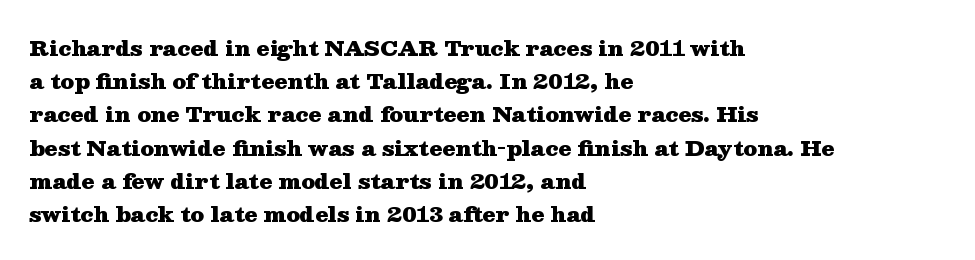
Q: Is the text bold? A: Yes.
Q: Is the text italic (slanted)? A: No, it is upright.
Q: Is the text underlined? A: No.
Q: How is the paragraph aligned? A: Left-aligned.
Q: Is the spacing between letters normal or unusually wide? A: Normal.
Q: Is the spacing between lines tight, normal or loose? A: Normal.
